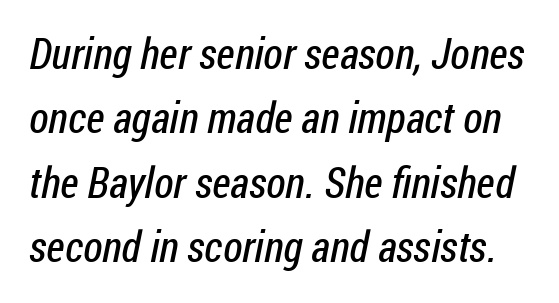
{"serif": "no", "bold": "no", "weight": "regular", "width": "condensed", "stroke_contrast": "low", "x_height": "medium", "monospaced": "no", "underline": "no", "line_spacing": "normal", "line_spacing_ratio": 1.5, "letter_spacing": "normal", "letter_spacing_em": 0.0, "glyph_px": 43}
